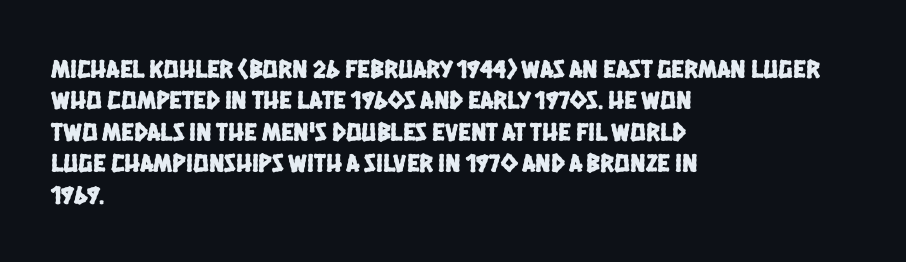
Q: Is the text underlined? A: No.
Q: How is the paragraph aligned? A: Left-aligned.
Q: Is the spacing between letters normal or unusually wide? A: Normal.
